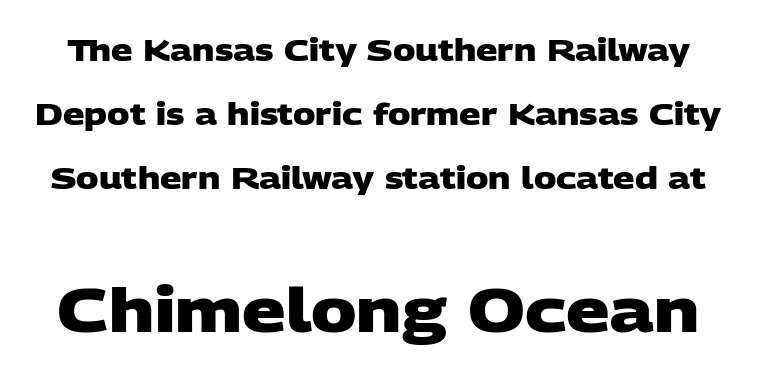
{"serif": "no", "bold": "yes", "weight": "heavy", "width": "wide", "stroke_contrast": "low", "x_height": "large", "monospaced": "no", "underline": "no", "line_spacing": "loose", "line_spacing_ratio": 2.14, "letter_spacing": "normal", "letter_spacing_em": 0.0, "larger_block": "second", "size_ratio": 2.03, "glyph_px": 61}
